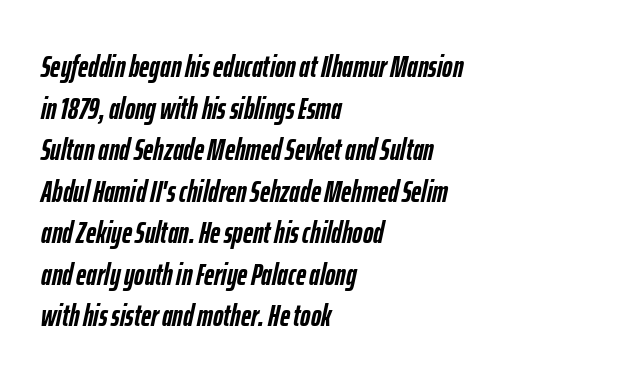
Q: Is the text bold? A: Yes.
Q: Is the text italic (slanted)? A: Yes, it leans right by about 12 degrees.
Q: Is the text underlined? A: No.
Q: How is the paragraph aligned? A: Left-aligned.
Q: Is the spacing between letters normal or unusually wide? A: Normal.
Q: Is the spacing between lines tight, normal or loose? A: Normal.
Q: Width (condensed, normal, or wide)? A: Condensed.
Q: Stroke contrast? A: Low.
Q: x-height? A: Medium.
Q: Monospaced? A: No.
